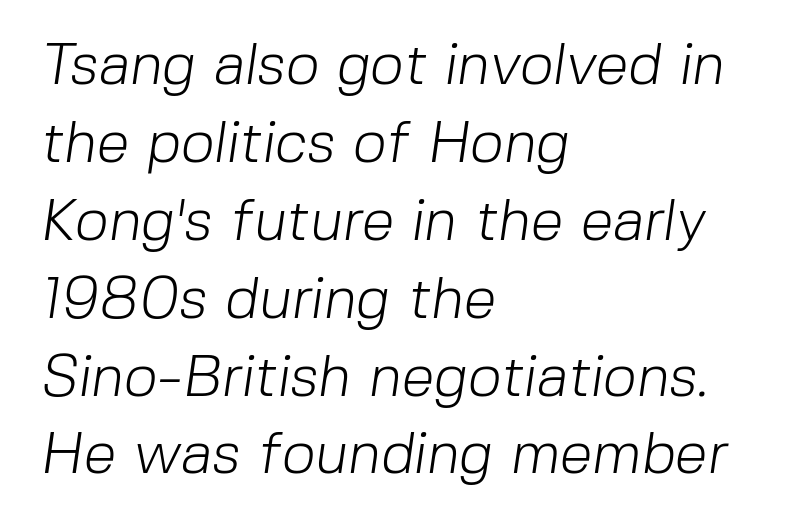
{"serif": "no", "bold": "no", "weight": "light", "width": "normal", "stroke_contrast": "low", "x_height": "medium", "monospaced": "no", "underline": "no", "align": "left", "line_spacing": "normal", "line_spacing_ratio": 1.32, "letter_spacing": "normal", "letter_spacing_em": 0.0, "glyph_px": 59}
